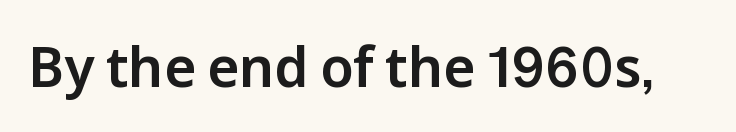
Is this a fixed-width face? No — the glyphs have proportional, varying widths. Font category for this specimen: sans-serif. Descenders are the only things crossing below the line. Ordinary non-slanted type is in use.
